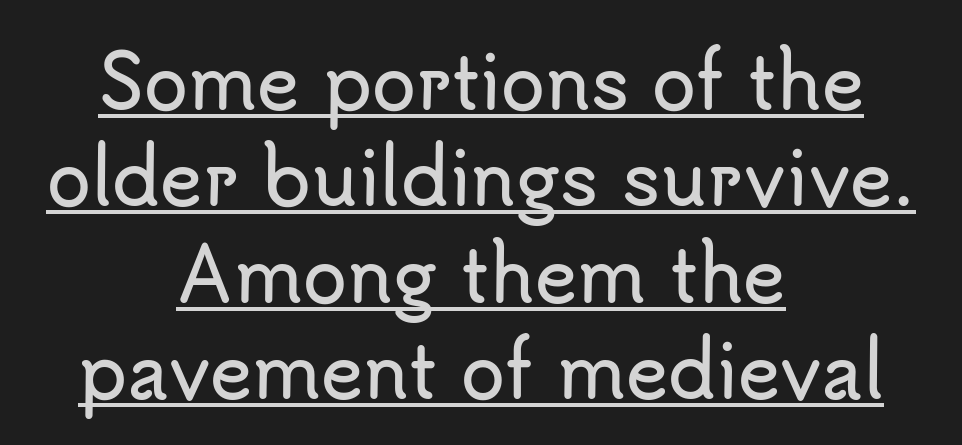
Q: Is the text italic (slanted)? A: No, it is upright.
Q: Is the typeface a serif or a sans-serif typeface? A: Sans-serif.
Q: Is the text underlined? A: Yes.
Q: How is the paragraph aligned? A: Centered.
Q: Is the spacing between letters normal or unusually wide? A: Normal.
Q: Is the spacing between lines tight, normal or loose? A: Normal.
Q: Width (condensed, normal, or wide)? A: Normal.
Q: Stroke contrast? A: Low.
Q: x-height? A: Small.
Q: Monospaced? A: No.
